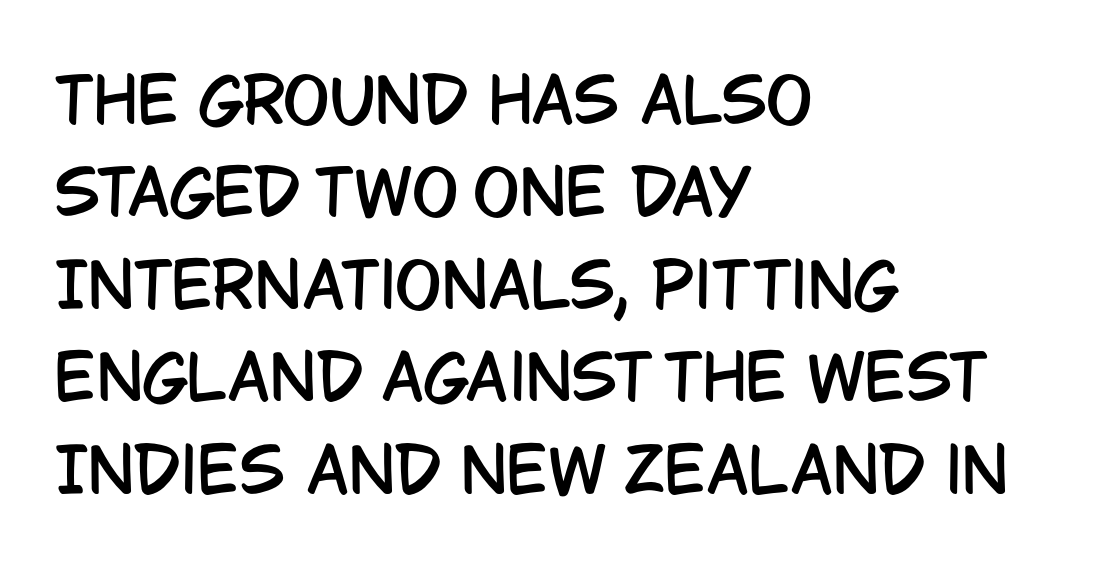
Q: Is the text italic (slanted)? A: No, it is upright.
Q: Is the typeface a serif or a sans-serif typeface? A: Sans-serif.
Q: Is the text underlined? A: No.
Q: How is the paragraph aligned? A: Left-aligned.
Q: Is the spacing between letters normal or unusually wide? A: Normal.
Q: Is the spacing between lines tight, normal or loose? A: Normal.
Q: Width (condensed, normal, or wide)? A: Condensed.
Q: Stroke contrast? A: Low.
Q: x-height? A: Large.
Q: Monospaced? A: No.
